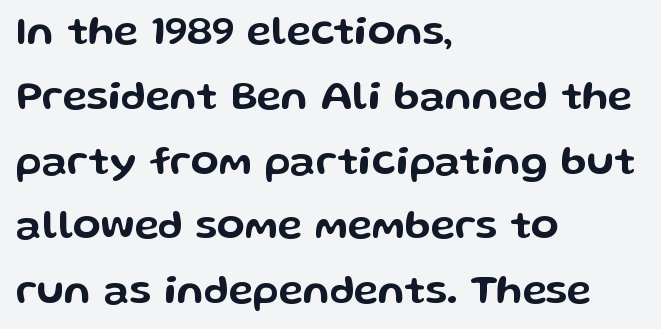
Q: Is the text italic (slanted)? A: No, it is upright.
Q: Is the typeface a serif or a sans-serif typeface? A: Sans-serif.
Q: Is the text underlined? A: No.
Q: How is the paragraph aligned? A: Left-aligned.
Q: Is the spacing between letters normal or unusually wide? A: Normal.
Q: Is the spacing between lines tight, normal or loose? A: Normal.
Q: Width (condensed, normal, or wide)? A: Wide.
Q: Stroke contrast? A: Low.
Q: x-height? A: Medium.
Q: Monospaced? A: No.
